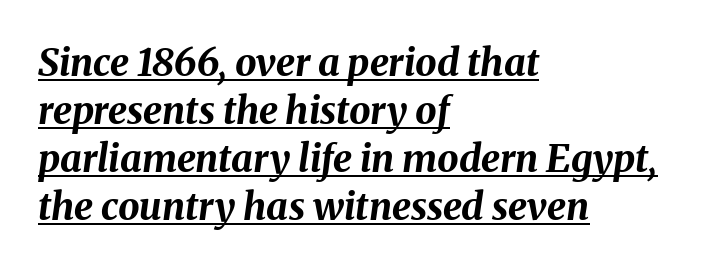
{"italic": "yes", "lean": "right", "slant_degrees": 8, "bold": "yes", "weight": "bold", "width": "normal", "stroke_contrast": "medium", "x_height": "medium", "monospaced": "no", "underline": "yes", "align": "left", "line_spacing": "normal", "line_spacing_ratio": 1.26, "letter_spacing": "normal", "letter_spacing_em": 0.0, "glyph_px": 38}
